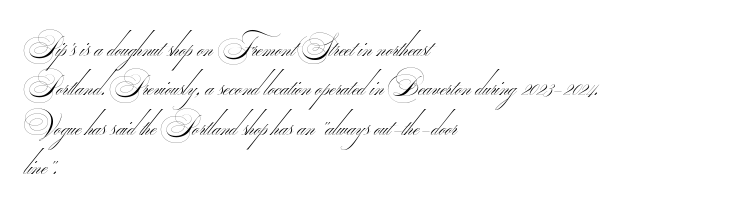
The image shows 27 px text type; set left-aligned, normal line spacing (1.46x), normal letter spacing, not underlined.
